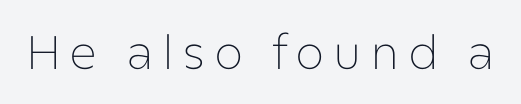
{"serif": "no", "italic": "no", "bold": "no", "weight": "thin", "width": "normal", "stroke_contrast": "low", "x_height": "medium", "monospaced": "no", "underline": "no", "glyph_px": 47}
